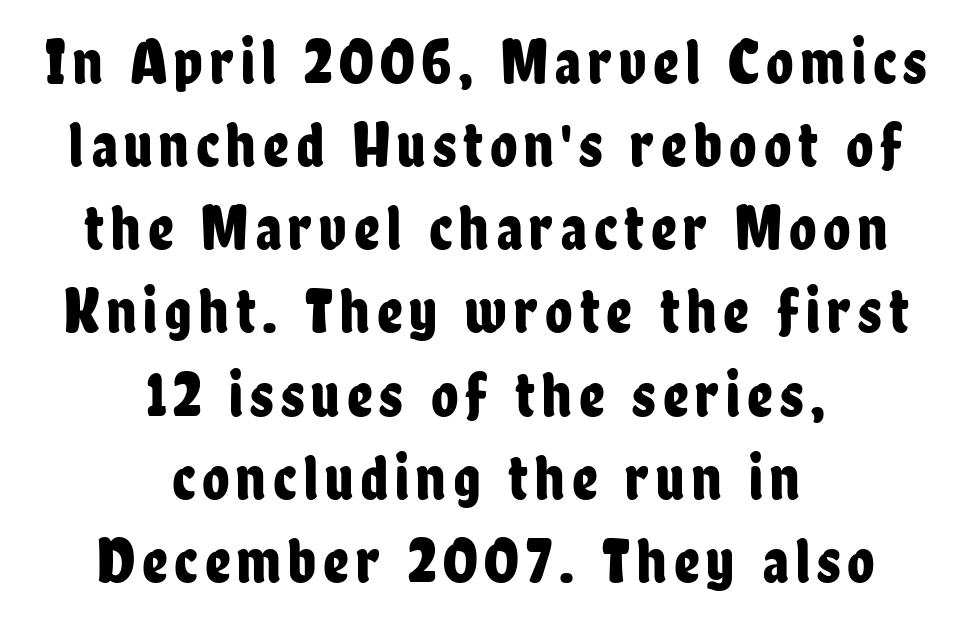
{"serif": "no", "italic": "no", "width": "condensed", "stroke_contrast": "low", "x_height": "medium", "monospaced": "no", "underline": "no", "align": "center", "line_spacing": "normal", "line_spacing_ratio": 1.32, "glyph_px": 63}
